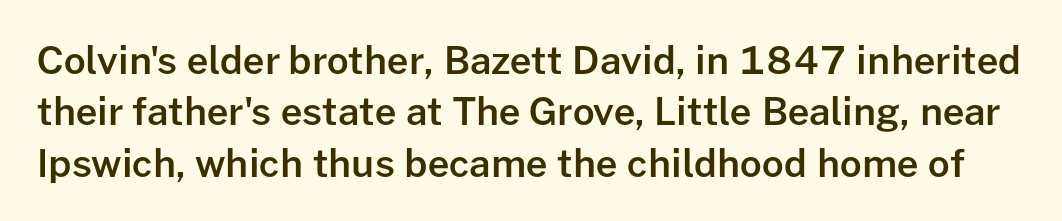
{"serif": "no", "italic": "no", "bold": "semi", "weight": "semibold", "width": "normal", "stroke_contrast": "low", "x_height": "medium", "monospaced": "no", "underline": "no", "line_spacing": "normal", "line_spacing_ratio": 1.35, "letter_spacing": "normal", "letter_spacing_em": 0.0, "glyph_px": 38}
